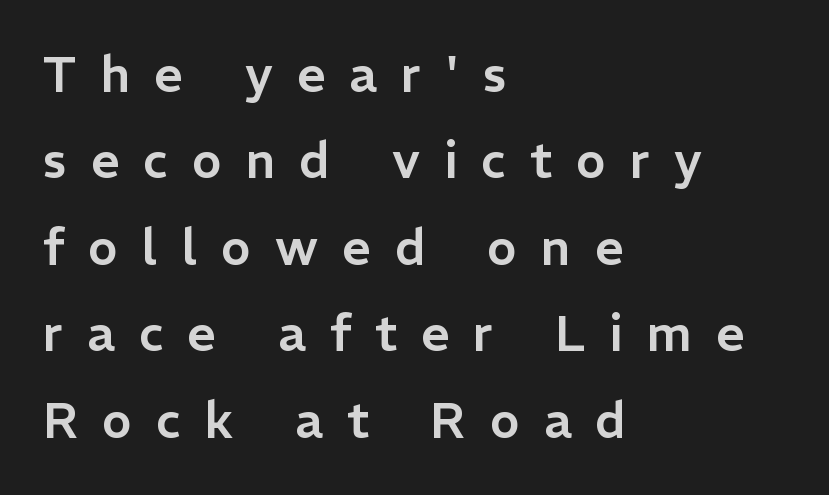
Q: Is the text italic (slanted)? A: No, it is upright.
Q: Is the typeface a serif or a sans-serif typeface? A: Sans-serif.
Q: Is the text underlined? A: No.
Q: How is the paragraph aligned? A: Left-aligned.
Q: Is the spacing between letters normal or unusually wide? A: Unusually wide.
Q: Width (condensed, normal, or wide)? A: Normal.
Q: Stroke contrast? A: Low.
Q: x-height? A: Medium.
Q: Monospaced? A: No.
